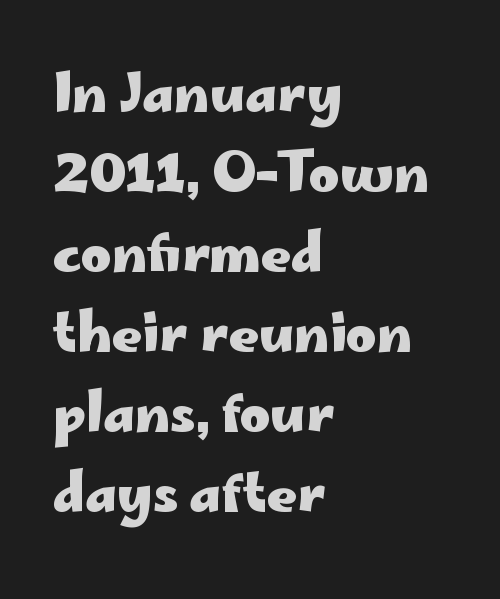
Q: Is the text bold? A: Yes.
Q: Is the text italic (slanted)? A: No, it is upright.
Q: Is the typeface a serif or a sans-serif typeface? A: Sans-serif.
Q: Is the text underlined? A: No.
Q: How is the paragraph aligned? A: Left-aligned.
Q: Is the spacing between letters normal or unusually wide? A: Normal.
Q: Is the spacing between lines tight, normal or loose? A: Normal.
Q: Width (condensed, normal, or wide)? A: Wide.
Q: Stroke contrast? A: Low.
Q: x-height? A: Small.
Q: Monospaced? A: No.
